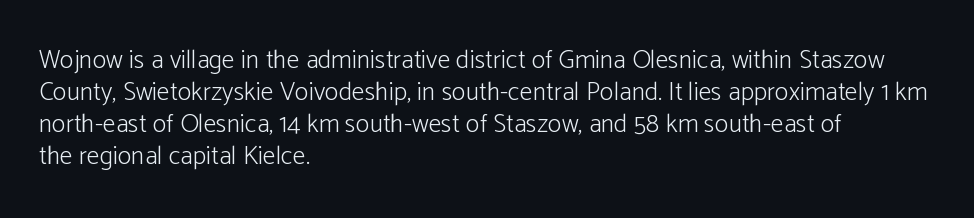
The passage shown is not underscored anywhere. Words appear dense and cohesive because spacing is normal. Alignment: flush left. Unlike italic type, these characters show no tilt at all.
